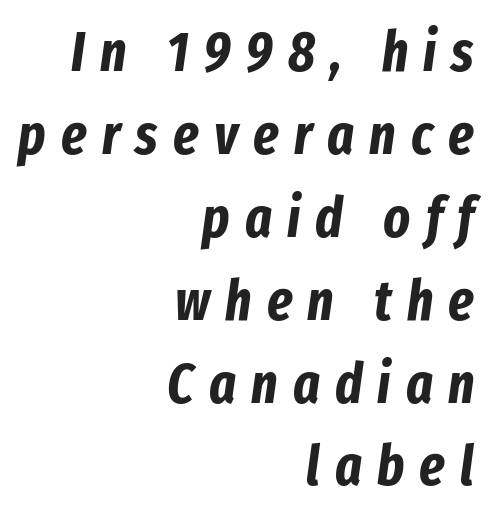
{"italic": "yes", "lean": "right", "slant_degrees": 8, "bold": "yes", "weight": "bold", "width": "condensed", "stroke_contrast": "low", "x_height": "medium", "monospaced": "no", "underline": "no", "align": "right", "line_spacing": "normal", "line_spacing_ratio": 1.48, "letter_spacing": "wide", "letter_spacing_em": 0.27, "glyph_px": 56}
